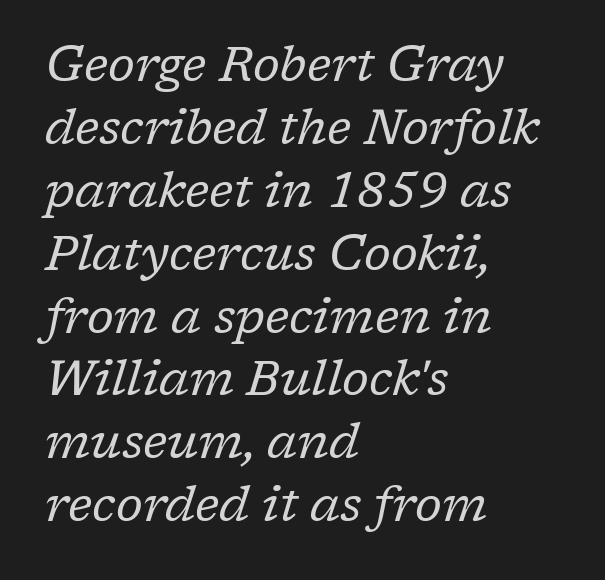
The image shows 48 px regular-weight serif type, italic (leaning right); set left-aligned, normal line spacing (1.31x), normal letter spacing, not underlined; low stroke contrast and a medium x-height.
